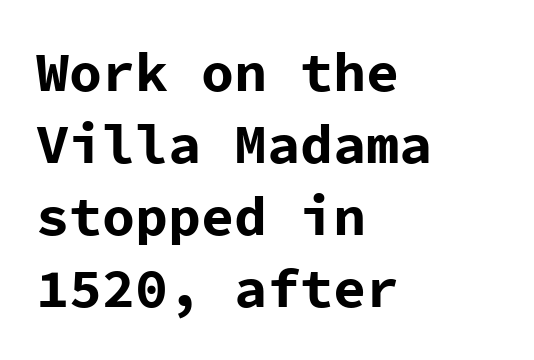
{"serif": "no", "italic": "no", "bold": "yes", "weight": "bold", "width": "normal", "stroke_contrast": "low", "x_height": "medium", "monospaced": "yes", "underline": "no", "align": "left", "line_spacing": "normal", "line_spacing_ratio": 1.31, "letter_spacing": "normal", "letter_spacing_em": 0.0, "glyph_px": 55}
